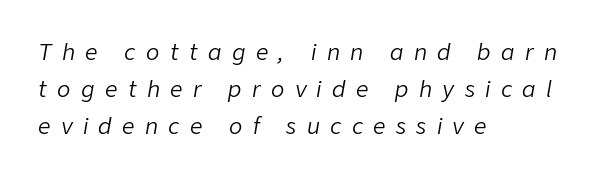
{"italic": "yes", "lean": "right", "slant_degrees": 9, "bold": "no", "underline": "no", "align": "left", "line_spacing": "normal", "line_spacing_ratio": 1.68, "letter_spacing": "wide", "letter_spacing_em": 0.47, "glyph_px": 22}
